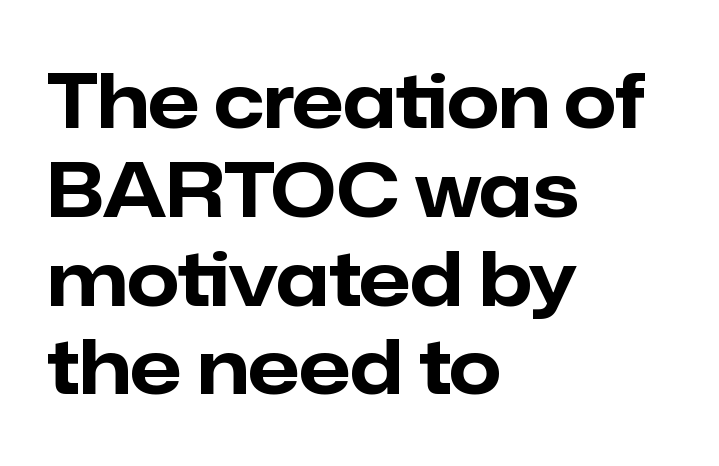
Q: Is the text bold? A: Yes.
Q: Is the text italic (slanted)? A: No, it is upright.
Q: Is the typeface a serif or a sans-serif typeface? A: Sans-serif.
Q: Is the text underlined? A: No.
Q: How is the paragraph aligned? A: Left-aligned.
Q: Is the spacing between letters normal or unusually wide? A: Normal.
Q: Width (condensed, normal, or wide)? A: Normal.
Q: Stroke contrast? A: Low.
Q: x-height? A: Medium.
Q: Monospaced? A: No.
